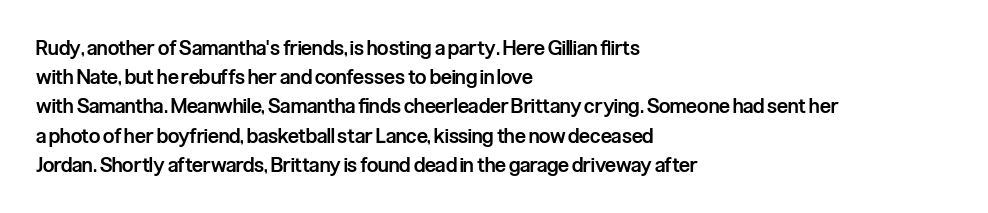
{"italic": "no", "bold": "semi", "underline": "no", "align": "left", "line_spacing": "normal", "line_spacing_ratio": 1.46, "letter_spacing": "normal", "letter_spacing_em": 0.0, "glyph_px": 20}
